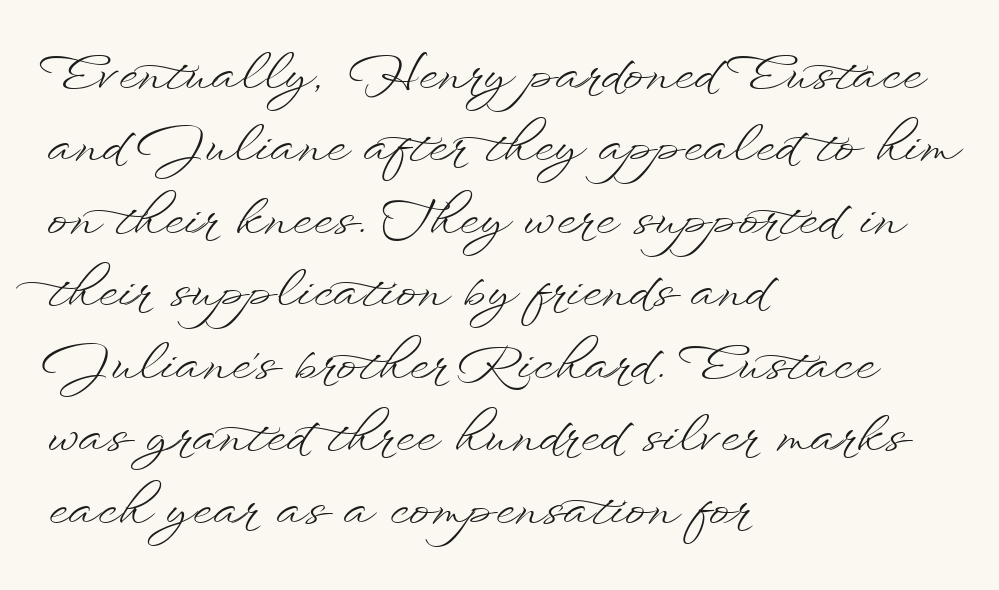
The image shows 50 px light, wide type; set left-aligned, normal line spacing (1.45x), normal letter spacing, not underlined; low stroke contrast and a small x-height.
